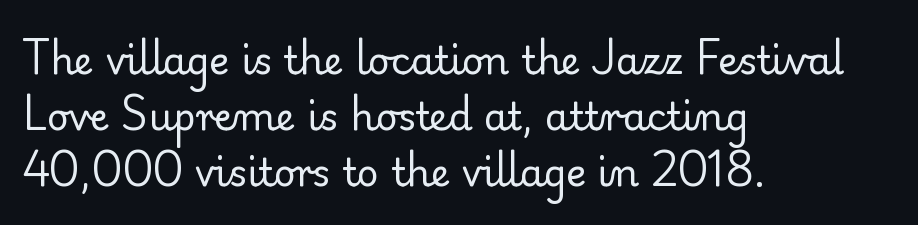
Q: Is the text bold? A: No.
Q: Is the text italic (slanted)? A: No, it is upright.
Q: Is the typeface a serif or a sans-serif typeface? A: Serif.
Q: Is the text underlined? A: No.
Q: How is the paragraph aligned? A: Left-aligned.
Q: Is the spacing between letters normal or unusually wide? A: Normal.
Q: Is the spacing between lines tight, normal or loose? A: Normal.
Q: Width (condensed, normal, or wide)? A: Normal.
Q: Stroke contrast? A: Low.
Q: x-height? A: Small.
Q: Monospaced? A: No.
